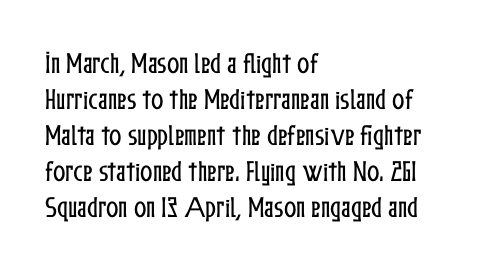
{"italic": "no", "underline": "no", "align": "left", "line_spacing": "normal", "line_spacing_ratio": 1.56, "letter_spacing": "normal", "letter_spacing_em": 0.0, "glyph_px": 23}
